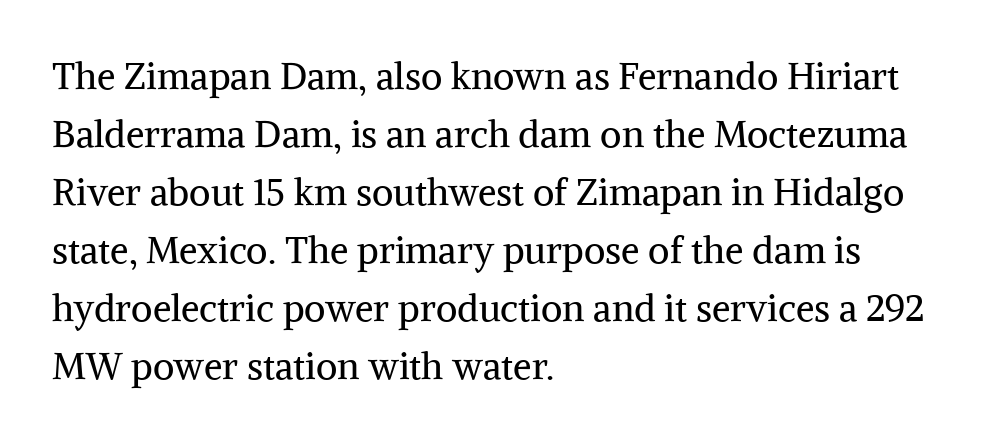
Vertical spacing — default. Note the varied advance widths — an 'i' is clearly narrower than an 'm'. The strokes are not fattened; the text isn't bold. Underline: absent.
